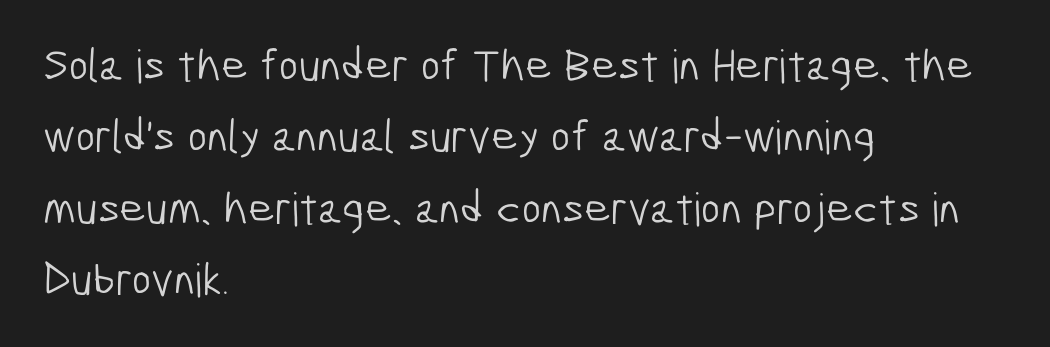
Just letters on the line, the space beneath them empty. Summary of weight: not heavy and not bold. These lines sit exactly where default settings would place them. The letterforms sit shoulder to shoulder at normal distance. Line starts are locked; line ends wander. Each letter keeps its own natural width here, so spacing adapts to shape.
